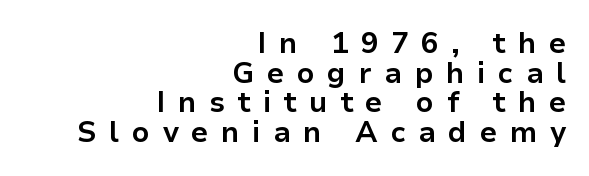
The image shows 29 px bold sans-serif type, upright; set right-aligned, tight line spacing (1.02x), unusually wide letter spacing (+0.43 em), not underlined; low stroke contrast and a medium x-height.
